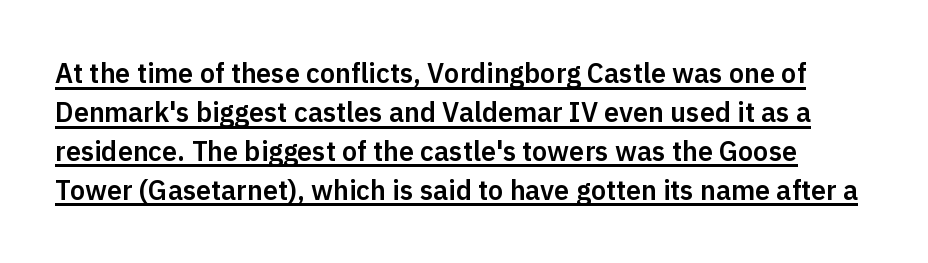
The specimen includes a rule beneath the text block's lines. Nothing unusual about the tracking: characters are spaced as the font intends. Style check: upright. Whoever set this chose a conventional vertical rhythm.
